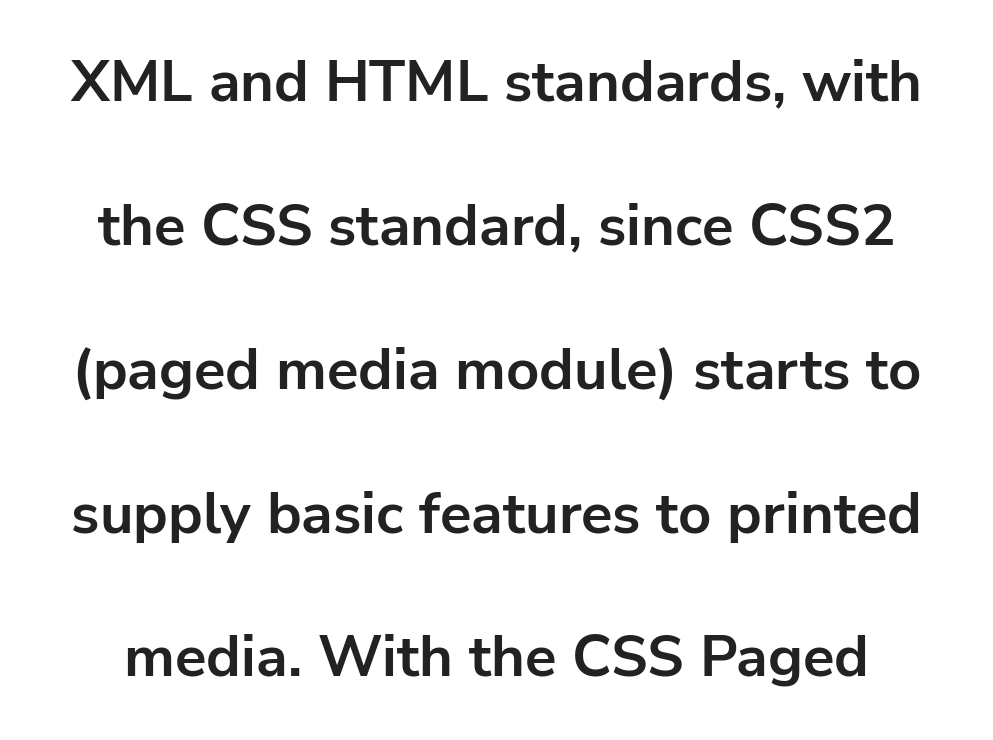
Q: Is the text bold? A: Yes.
Q: Is the text italic (slanted)? A: No, it is upright.
Q: Is the typeface a serif or a sans-serif typeface? A: Sans-serif.
Q: Is the text underlined? A: No.
Q: Is the spacing between letters normal or unusually wide? A: Normal.
Q: Is the spacing between lines tight, normal or loose? A: Loose.
Q: Width (condensed, normal, or wide)? A: Normal.
Q: Stroke contrast? A: Low.
Q: x-height? A: Medium.
Q: Monospaced? A: No.
